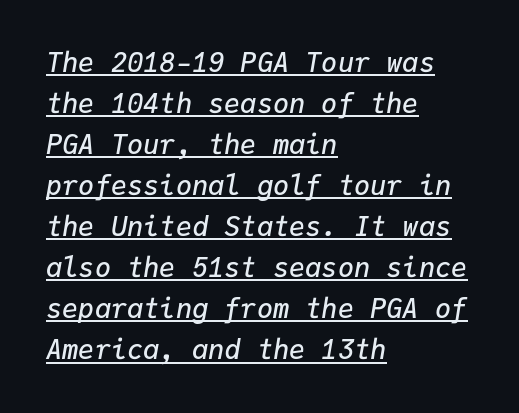
Q: Is the text bold? A: Semi-bold.
Q: Is the text italic (slanted)? A: Yes, it leans right by about 9 degrees.
Q: Is the text underlined? A: Yes.
Q: How is the paragraph aligned? A: Left-aligned.
Q: Is the spacing between letters normal or unusually wide? A: Normal.
Q: Is the spacing between lines tight, normal or loose? A: Normal.
